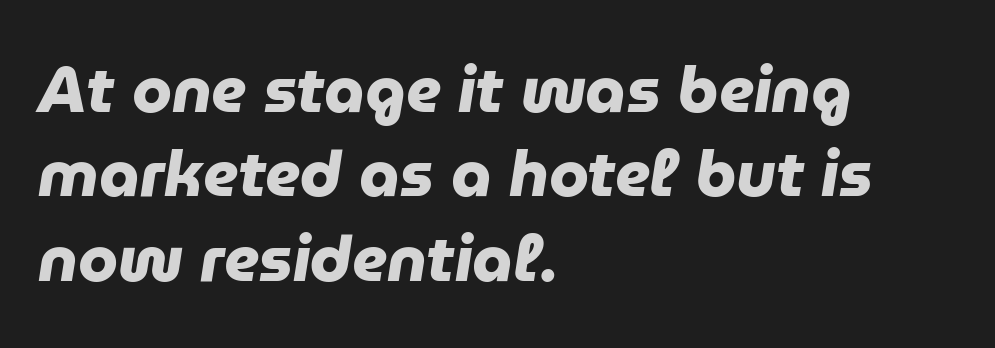
Q: Is the text bold? A: Yes.
Q: Is the typeface a serif or a sans-serif typeface? A: Sans-serif.
Q: Is the text underlined? A: No.
Q: How is the paragraph aligned? A: Left-aligned.
Q: Is the spacing between letters normal or unusually wide? A: Normal.
Q: Is the spacing between lines tight, normal or loose? A: Normal.
Q: Width (condensed, normal, or wide)? A: Normal.
Q: Stroke contrast? A: Low.
Q: x-height? A: Medium.
Q: Monospaced? A: No.
